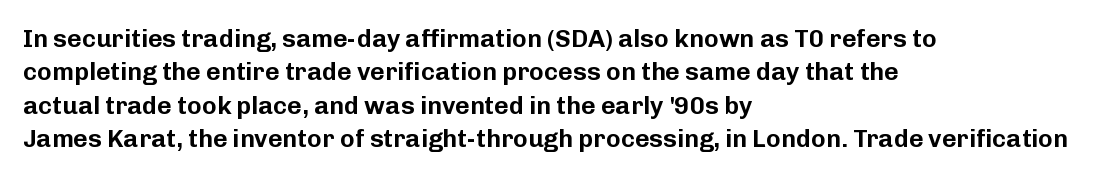
The image shows 25 px text type, upright; set left-aligned, normal line spacing (1.34x), normal letter spacing, not underlined.
